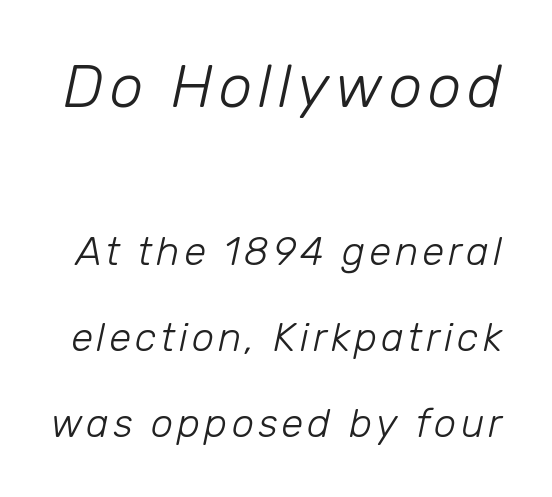
The image shows 60 px light type, italic (leaning right); set loose line spacing (2.15x), not underlined; the first (top) block is 1.5x larger; low stroke contrast and a medium x-height.
